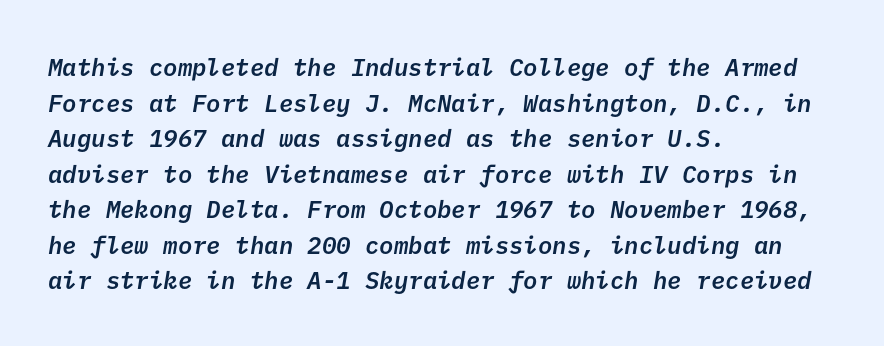
{"bold": "semi", "underline": "no", "align": "left", "line_spacing": "normal", "line_spacing_ratio": 1.48, "letter_spacing": "normal", "letter_spacing_em": 0.0, "glyph_px": 24}
